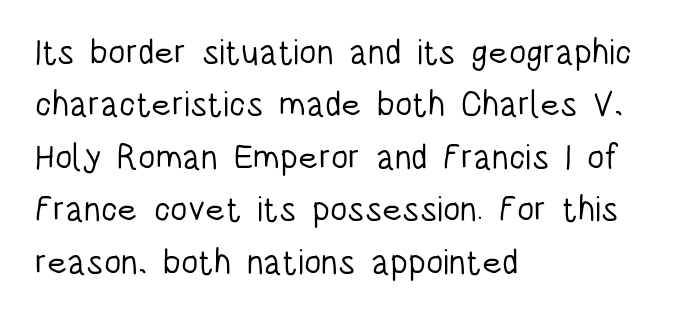
No feet cap the strokes, marking this as sans-serif type. You can tell it's not italic because the verticals are truly vertical. No extra tracking has been applied to these lines. You could not count columns in this text — the font is proportionally spaced. The space beneath each line is pristine and unruled. Layout note: lines flush left.
